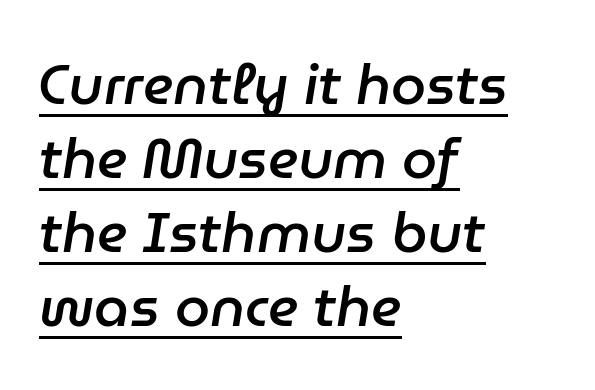
{"italic": "yes", "lean": "right", "slant_degrees": 9, "bold": "semi", "weight": "semibold", "width": "normal", "stroke_contrast": "low", "x_height": "medium", "monospaced": "no", "underline": "yes", "align": "left", "line_spacing": "normal", "line_spacing_ratio": 1.32, "letter_spacing": "normal", "letter_spacing_em": 0.0, "glyph_px": 56}
